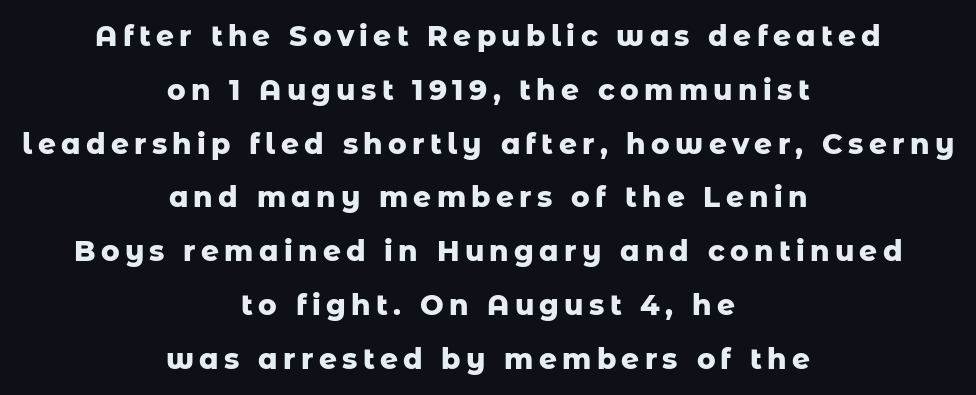
A typesetter would call this proportional, since set widths differ per character. Vertically, the passage feels expansive, rows floating well apart. The characters look thick and weighty, a clear bold. A roman cut, with each character standing at attention. Stroke terminals: plain, sans-serif.
